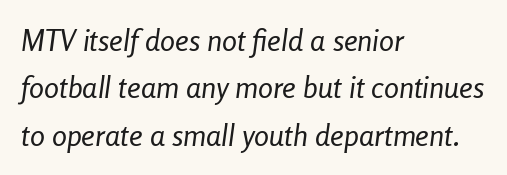
The image shows 30 px regular-weight, condensed type, italic (leaning right); set left-aligned, normal line spacing (1.58x), normal letter spacing, not underlined; low stroke contrast and a medium x-height.
